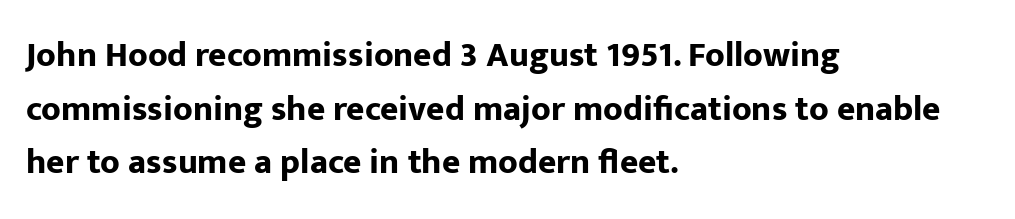
Each new line begins a customary step beneath the previous one. Ordinary non-slanted type is in use. Heavy, bold letterforms. Short and long lines alike share a common starting point at left. Descenders are the only things crossing below the line.
